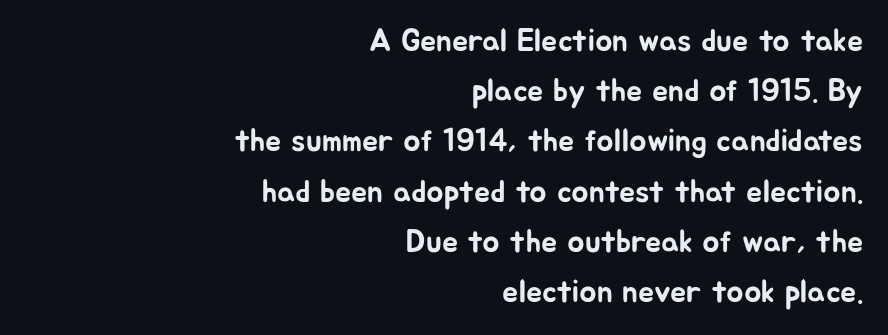
The image shows 32 px sans-serif type, upright; set right-aligned, normal line spacing (1.57x), normal letter spacing, not underlined; low stroke contrast and a medium x-height.
